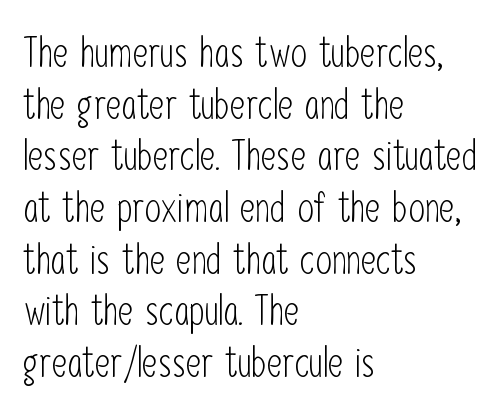
Q: Is the text bold? A: No.
Q: Is the text italic (slanted)? A: No, it is upright.
Q: Is the typeface a serif or a sans-serif typeface? A: Sans-serif.
Q: Is the text underlined? A: No.
Q: How is the paragraph aligned? A: Left-aligned.
Q: Is the spacing between letters normal or unusually wide? A: Normal.
Q: Width (condensed, normal, or wide)? A: Condensed.
Q: Stroke contrast? A: Low.
Q: x-height? A: Medium.
Q: Monospaced? A: No.
